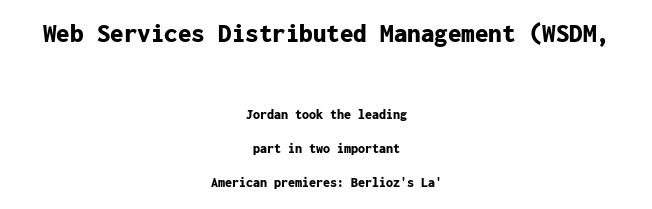
The typesetter chose a symmetrical, centered arrangement here. Upright lettering throughout. Type size steps down from the first block to the second. Vertically, the passage feels expansive, rows floating well apart. Caption: bold face, heavy strokes. Underline: absent.
